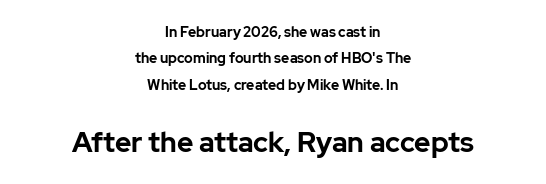
The image shows 28 px bold sans-serif type, upright; set centered, line spacing 1.88x, normal letter spacing, not underlined; the second (bottom) block is 2.0x larger; low stroke contrast and a medium x-height.
